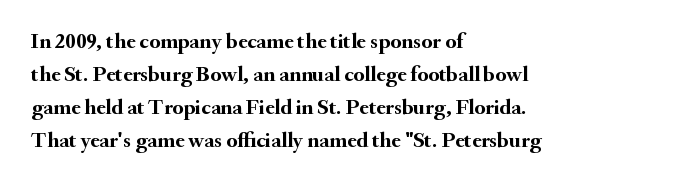
You'd pick this weight for a headline — it's a proper bold. The lettering holds an erect, upright posture throughout. Glance below the letters and you will spot only blank space. Layout note: lines flush left. Characters follow at the spacing the type designer built in. These lines sit exactly where default settings would place them.
